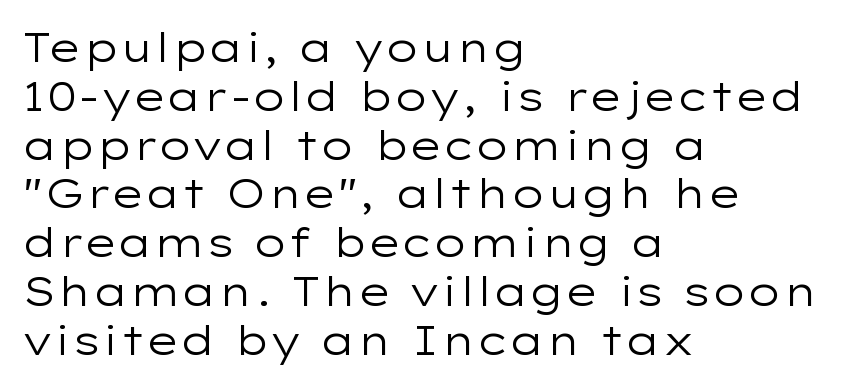
The image shows 40 px regular-weight, wide sans-serif type, upright; set left-aligned, line spacing 1.22x, normal letter spacing, not underlined; low stroke contrast and a medium x-height.
